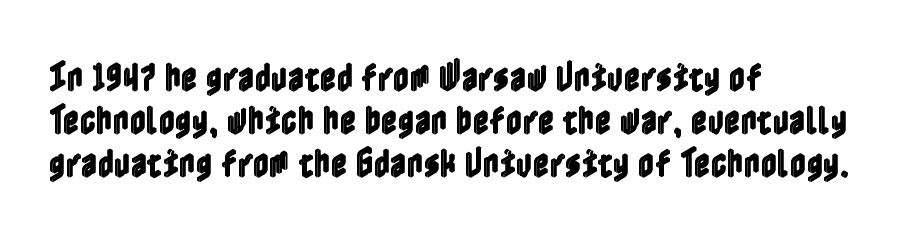
The image shows 32 px condensed type, upright; set left-aligned, normal line spacing (1.35x), normal letter spacing, not underlined; a medium x-height.
